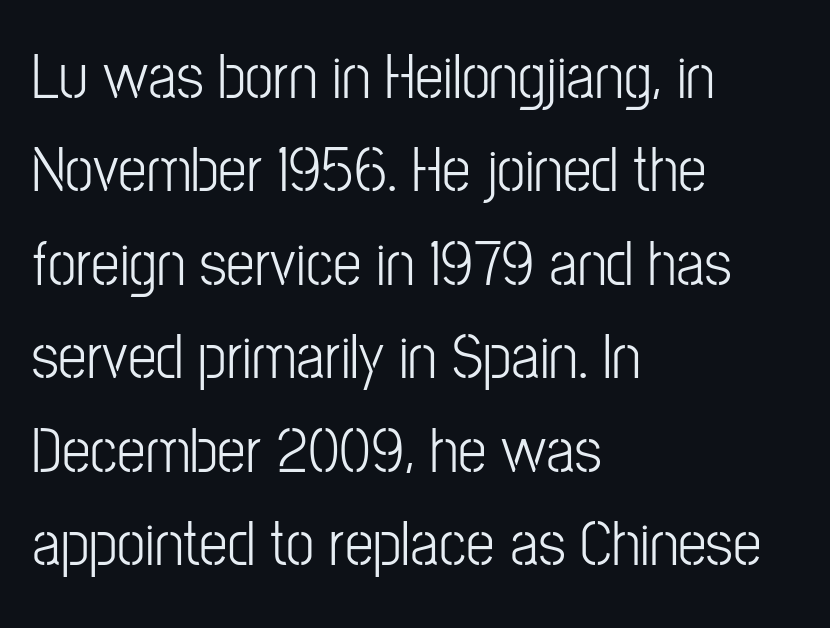
The type family on display is of the sans-serif kind. Typeset ragged right — the left edge is the straight one. These lines keep a tight, regular rhythm from letter to letter. The passage shown is typed in a proportional face where columns would drift. The gap between lines stays unmarked.
